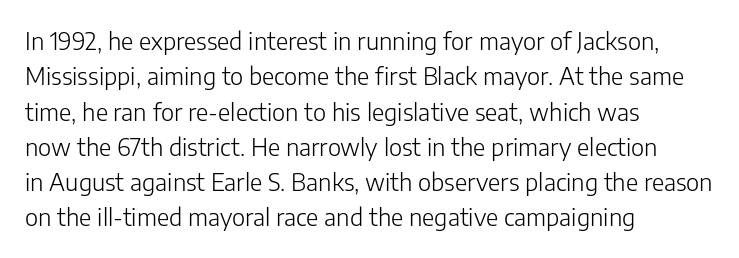
The image shows 24 px text type, upright; set left-aligned, normal line spacing (1.47x), normal letter spacing, not underlined.
